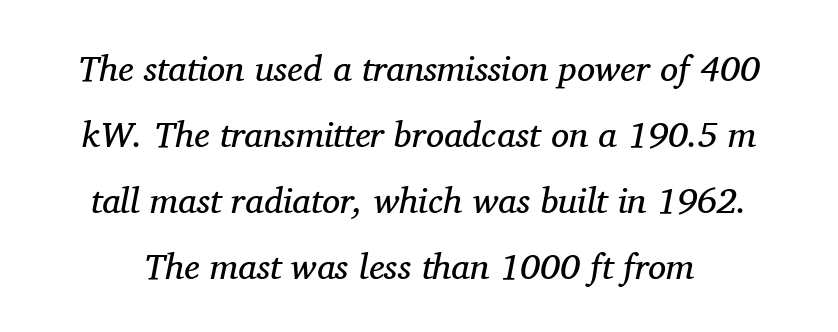
Has an underline been added? It has not. Compared with a typical body face, this is equally light or lighter still. Would a proofreader flag this as italicized? Yes. You could not count columns in this text — the font is proportionally spaced.
